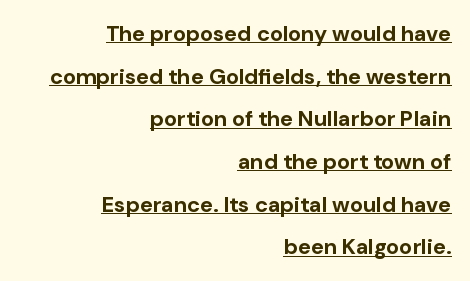
The image shows 22 px bold type, upright; set right-aligned, loose line spacing (1.94x), normal letter spacing, underlined.
